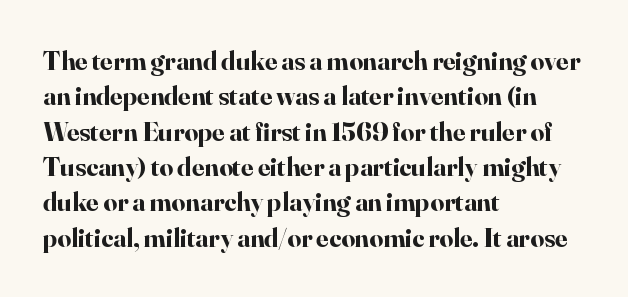
A clean baseline with only descenders dipping below it. These lines stack with their left ends in a neat column. Regular leading. Pretty heavy lettering here — definitely bold. Does extra space separate the letters? No, they use regular spacing.
